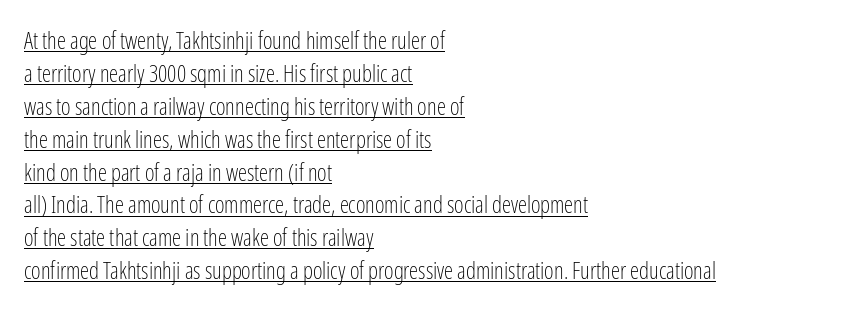
{"italic": "no", "bold": "no", "underline": "yes", "align": "left", "line_spacing": "normal", "line_spacing_ratio": 1.43, "letter_spacing": "normal", "letter_spacing_em": 0.0, "glyph_px": 23}
